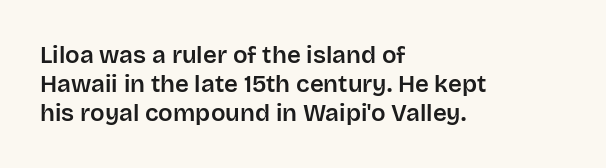
In CSS terms this would be text-align: left. The letters stand upright; this is a roman face. Underlining? Definitely not there. These lines keep a tight, regular rhythm from letter to letter.
